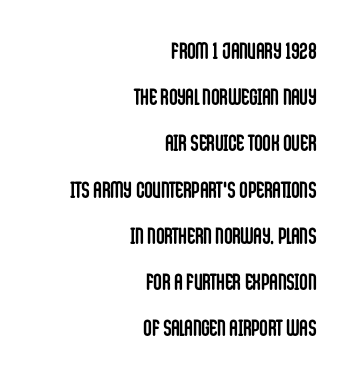
{"italic": "no", "bold": "yes", "underline": "no", "align": "right", "line_spacing": "loose", "line_spacing_ratio": 2.01, "letter_spacing": "normal", "letter_spacing_em": 0.0, "glyph_px": 23}
